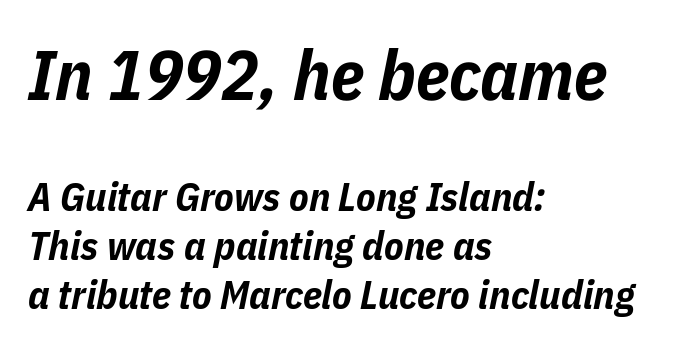
The image shows 70 px bold, condensed type, italic (leaning right); set left-aligned, line spacing 1.23x, normal letter spacing, not underlined; the first (top) block is 1.75x larger; low stroke contrast and a medium x-height.
